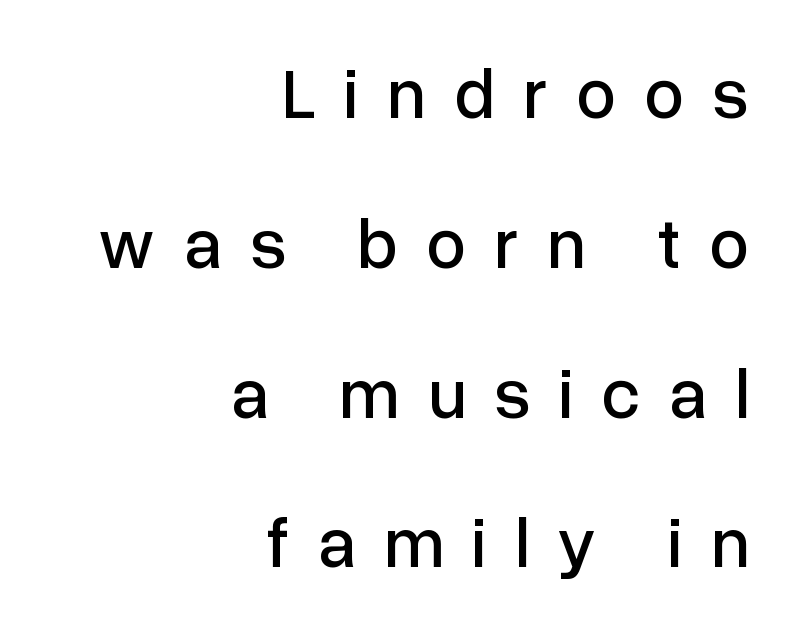
The image shows 71 px sans-serif type, upright; set right-aligned, loose line spacing (2.11x), unusually wide letter spacing (+0.4 em), not underlined; low stroke contrast and a medium x-height.
